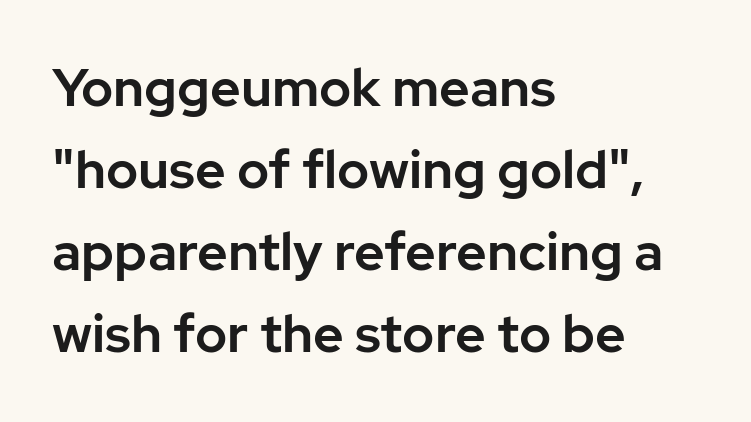
The image shows 53 px sans-serif type, upright; set left-aligned, normal line spacing (1.55x), normal letter spacing, not underlined; low stroke contrast and a medium x-height.
